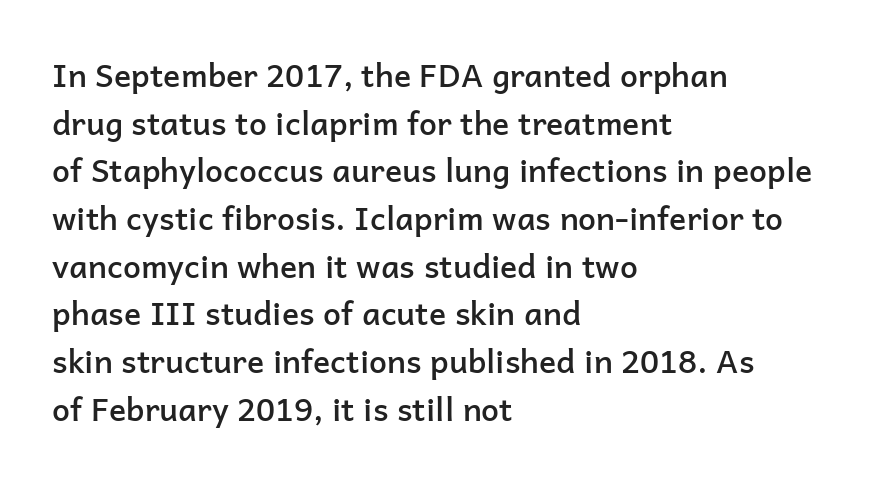
{"serif": "no", "italic": "no", "bold": "semi", "weight": "semibold", "width": "normal", "stroke_contrast": "low", "x_height": "medium", "monospaced": "no", "underline": "no", "align": "left", "line_spacing": "normal", "line_spacing_ratio": 1.49, "letter_spacing": "normal", "letter_spacing_em": 0.0, "glyph_px": 32}
